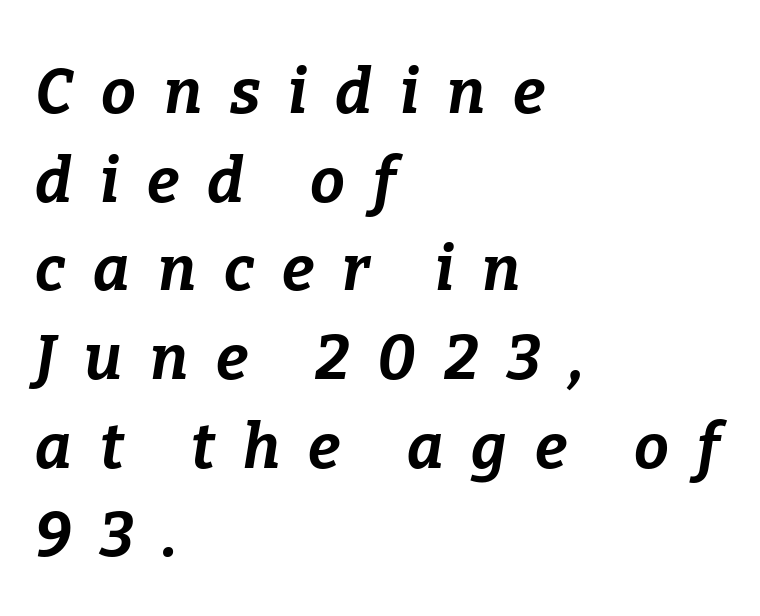
{"italic": "yes", "lean": "right", "slant_degrees": 9, "bold": "yes", "weight": "bold", "width": "normal", "stroke_contrast": "low", "x_height": "medium", "monospaced": "no", "underline": "no", "align": "left", "line_spacing": "normal", "line_spacing_ratio": 1.43, "letter_spacing": "wide", "letter_spacing_em": 0.45, "glyph_px": 62}
